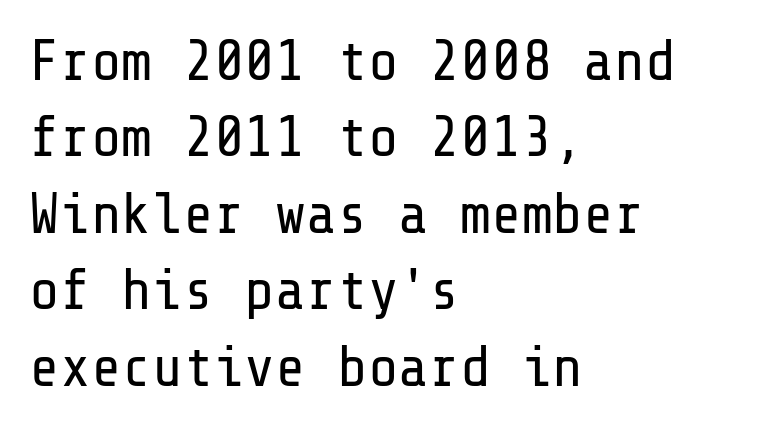
Q: Is the text bold? A: No.
Q: Is the text italic (slanted)? A: No, it is upright.
Q: Is the typeface a serif or a sans-serif typeface? A: Sans-serif.
Q: Is the text underlined? A: No.
Q: How is the paragraph aligned? A: Left-aligned.
Q: Is the spacing between letters normal or unusually wide? A: Normal.
Q: Is the spacing between lines tight, normal or loose? A: Normal.
Q: Width (condensed, normal, or wide)? A: Normal.
Q: Stroke contrast? A: Low.
Q: x-height? A: Medium.
